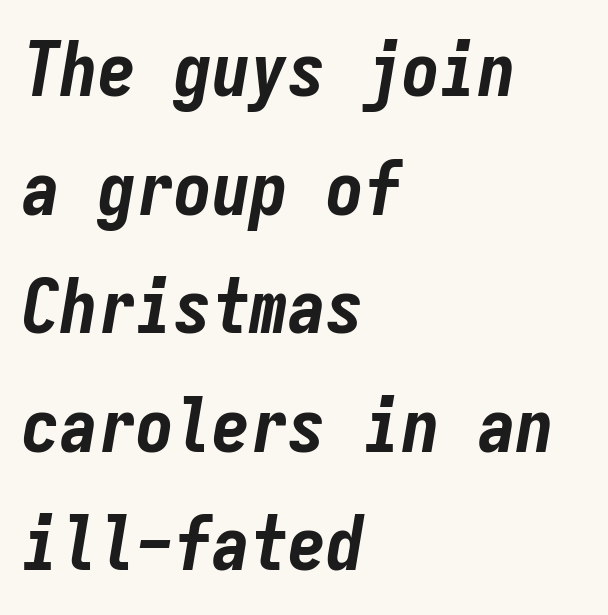
{"italic": "yes", "lean": "right", "slant_degrees": 9, "bold": "yes", "weight": "bold", "width": "condensed", "stroke_contrast": "low", "x_height": "medium", "monospaced": "yes", "underline": "no", "align": "left", "line_spacing": "normal", "line_spacing_ratio": 1.56, "letter_spacing": "normal", "letter_spacing_em": 0.0, "glyph_px": 76}
